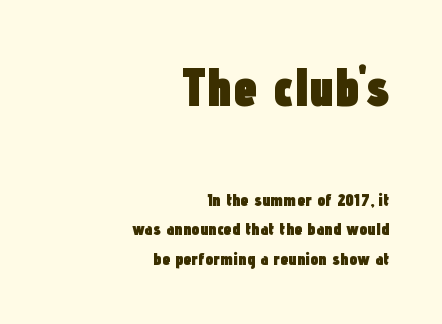
{"serif": "no", "italic": "no", "bold": "yes", "weight": "heavy", "width": "condensed", "stroke_contrast": "low", "x_height": "medium", "monospaced": "no", "underline": "no", "align": "right", "line_spacing": "normal", "line_spacing_ratio": 1.65, "letter_spacing": "normal", "letter_spacing_em": 0.0, "larger_block": "first", "size_ratio": 3.06, "glyph_px": 55}
